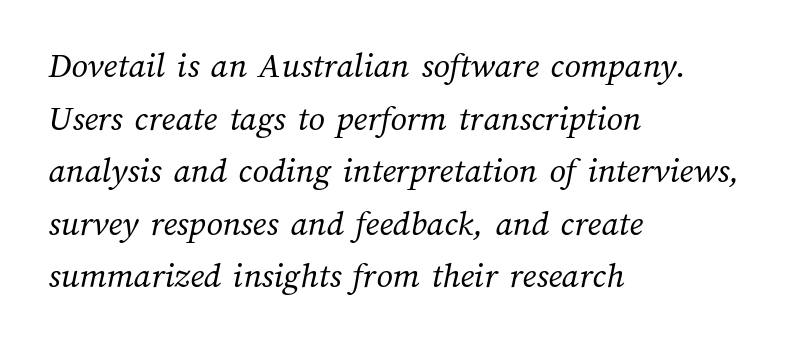
{"bold": "no", "weight": "regular", "width": "normal", "stroke_contrast": "medium", "x_height": "medium", "monospaced": "no", "underline": "no", "align": "left", "line_spacing": "normal", "line_spacing_ratio": 1.46, "letter_spacing": "normal", "letter_spacing_em": 0.0, "glyph_px": 36}
